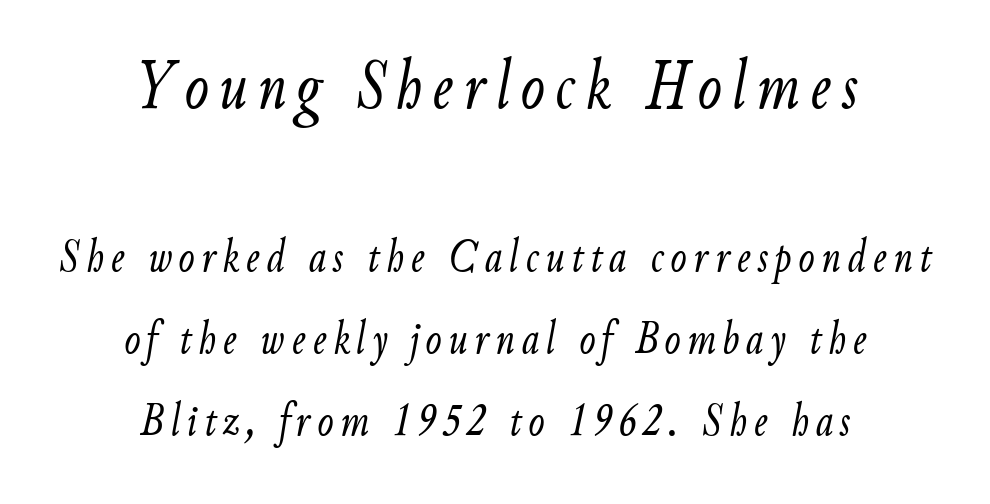
{"italic": "yes", "lean": "right", "slant_degrees": 9, "bold": "no", "weight": "light", "width": "condensed", "stroke_contrast": "low", "x_height": "small", "monospaced": "no", "underline": "no", "align": "center", "line_spacing_ratio": 1.71, "larger_block": "first", "size_ratio": 1.5, "glyph_px": 72}
